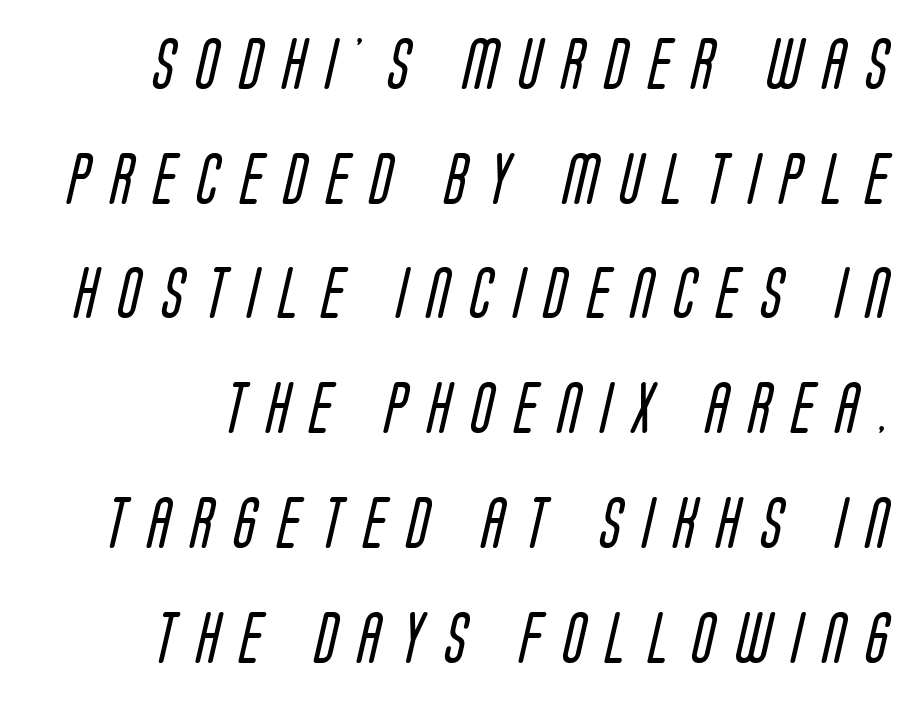
Q: Is the text bold? A: No.
Q: Is the typeface a serif or a sans-serif typeface? A: Sans-serif.
Q: Is the text underlined? A: No.
Q: Is the spacing between letters normal or unusually wide? A: Unusually wide.
Q: Is the spacing between lines tight, normal or loose? A: Loose.
Q: Width (condensed, normal, or wide)? A: Condensed.
Q: Stroke contrast? A: Low.
Q: x-height? A: Large.
Q: Monospaced? A: No.
